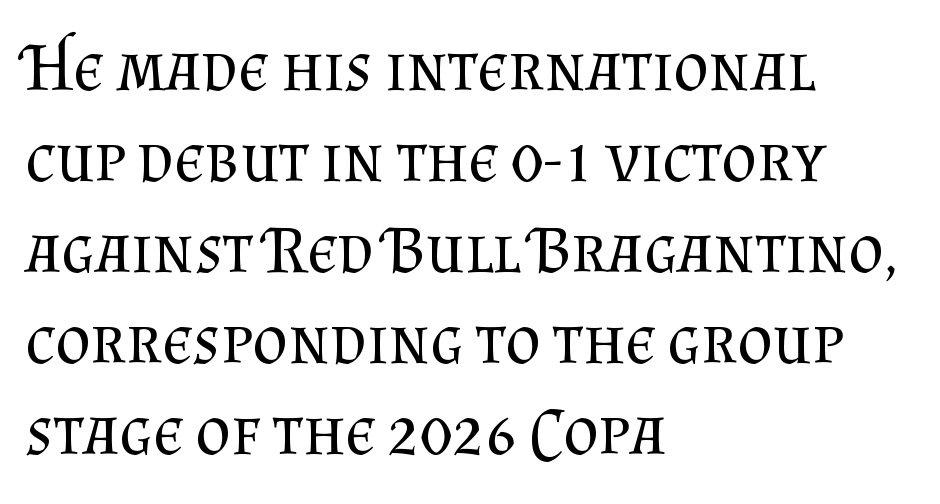
{"serif": "yes", "italic": "no", "bold": "no", "weight": "regular", "width": "normal", "stroke_contrast": "medium", "x_height": "small", "monospaced": "no", "underline": "no", "align": "left", "line_spacing": "normal", "line_spacing_ratio": 1.34, "letter_spacing": "normal", "letter_spacing_em": 0.0, "glyph_px": 68}
